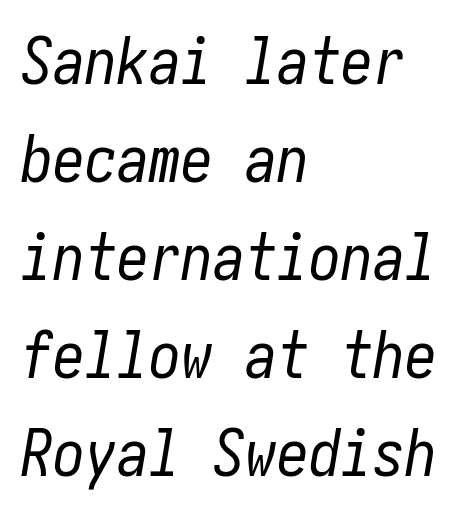
The image shows 64 px regular-weight, condensed type, italic (leaning right); set left-aligned, normal line spacing (1.53x), normal letter spacing, not underlined; low stroke contrast and a medium x-height.
